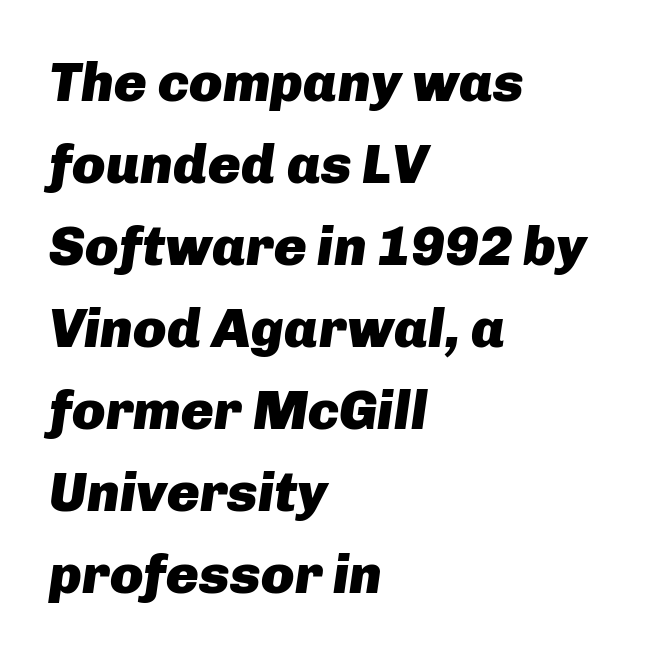
{"italic": "yes", "lean": "right", "slant_degrees": 8, "bold": "yes", "weight": "heavy", "width": "normal", "stroke_contrast": "low", "x_height": "medium", "monospaced": "no", "underline": "no", "align": "left", "line_spacing": "normal", "line_spacing_ratio": 1.49, "letter_spacing": "normal", "letter_spacing_em": 0.0, "glyph_px": 55}
